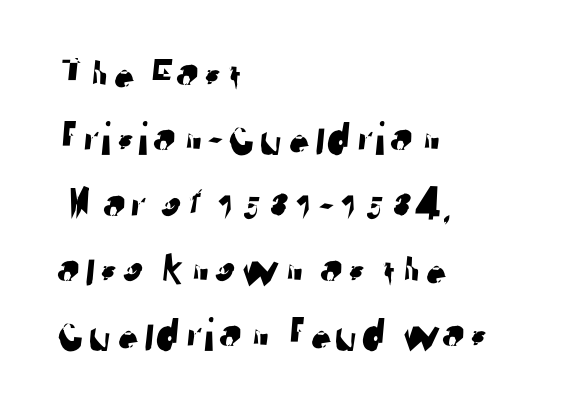
Characters follow at the spacing the type designer built in. Here the designer chose a conventional face with non-uniform glyph widths. Compared with a centered layout, this one pins lines to the left instead. A typesetter would call this leading conventional body-copy spacing. This sample uses a sans-serif face. The string is rendered with underlining switched off.
